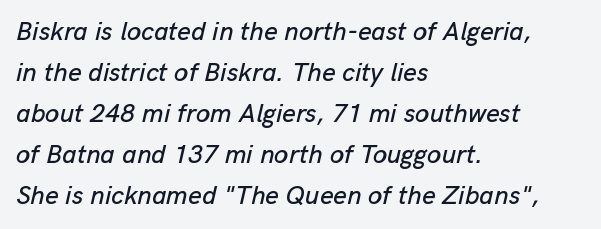
The image shows 26 px text type, italic (leaning right); set left-aligned, normal line spacing (1.58x), normal letter spacing, not underlined.
